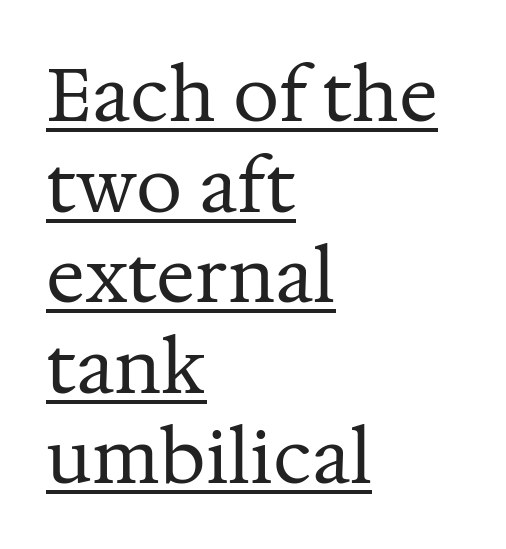
Words appear dense and cohesive because spacing is normal. Underlined type. The letters stand upright; this is a roman face. Ink coverage per letter is moderate at most.
